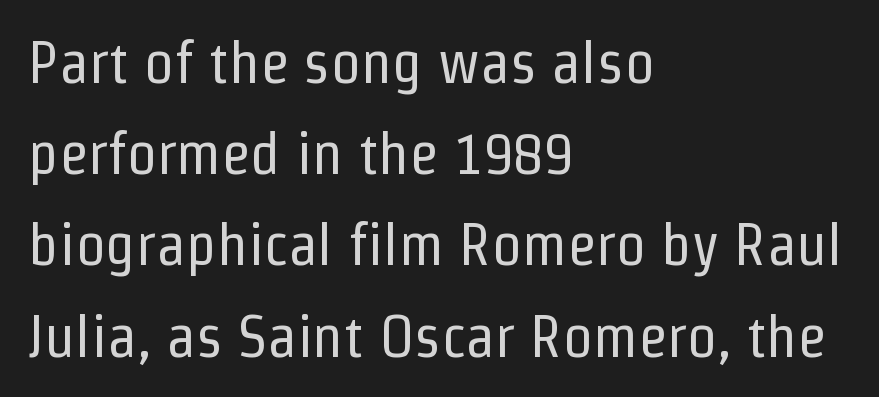
The image shows 60 px regular-weight, condensed sans-serif type, upright; set left-aligned, normal line spacing (1.52x), normal letter spacing, not underlined; low stroke contrast and a medium x-height.
